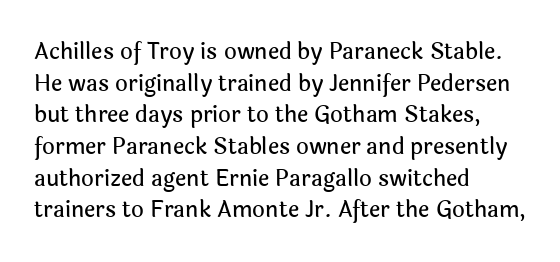
{"italic": "no", "underline": "no", "align": "left", "line_spacing": "normal", "line_spacing_ratio": 1.44, "letter_spacing": "normal", "letter_spacing_em": 0.0, "glyph_px": 22}
